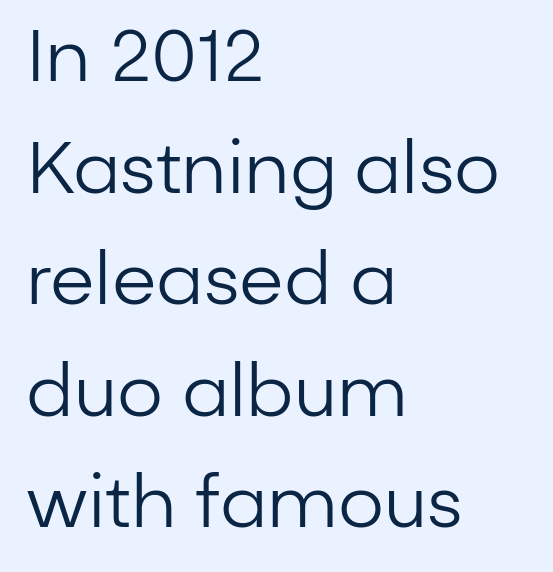
The image shows 72 px regular-weight sans-serif type, upright; set left-aligned, normal line spacing (1.55x), normal letter spacing, not underlined; low stroke contrast and a medium x-height.
